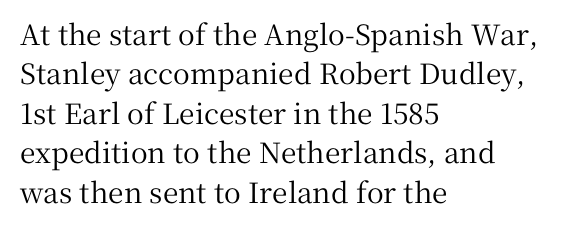
The image shows 28 px serif type, upright; set left-aligned, normal line spacing (1.41x), normal letter spacing, not underlined; medium stroke contrast and a medium x-height.
